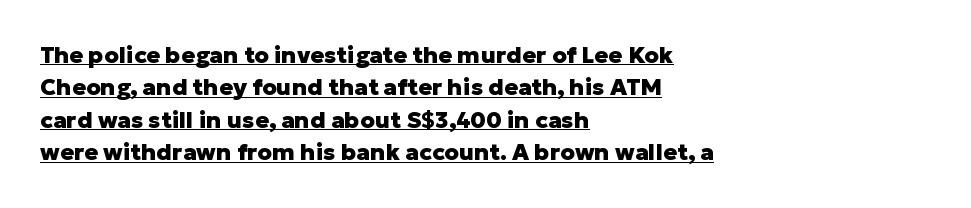
The face used here has the dense, thick strokes of a bold. In terms of letterspacing, this is plain default setting. This sample carries an underscore along the baseline area. The vertical gap from one line to the next is medium.
